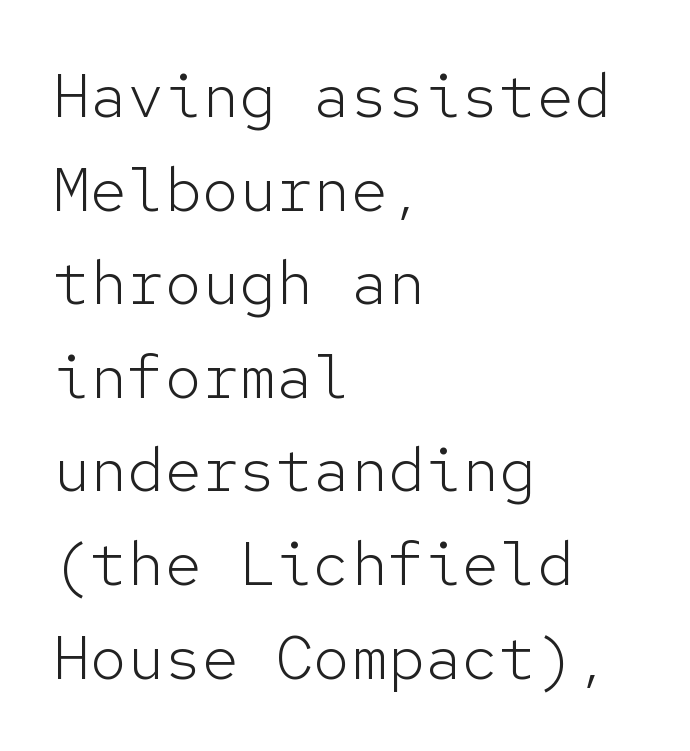
Monospaced: the letters line up in strict vertical columns. These lines keep a tight, regular rhythm from letter to letter. Vertically, the passage feels balanced, rows spaced as you'd expect. Typeset ragged right — the left edge is the straight one. The type family on display is of the sans-serif kind. Stem width sits at or under what a default text font uses.
